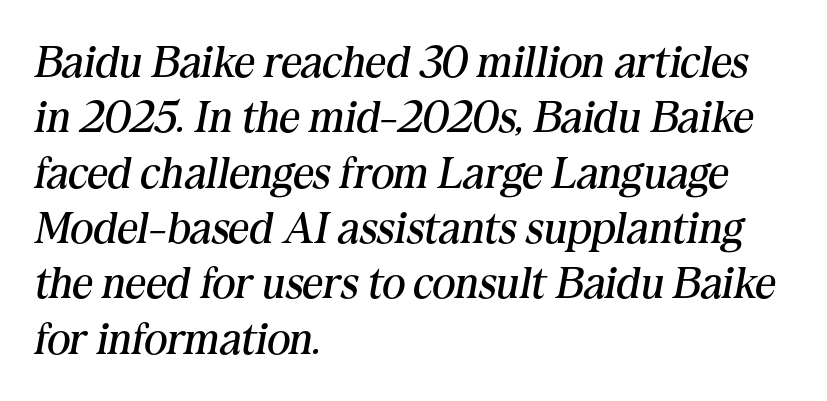
The image shows 45 px regular-weight serif type, italic (leaning right); set left-aligned, line spacing 1.23x, normal letter spacing, not underlined; medium stroke contrast and a medium x-height.
